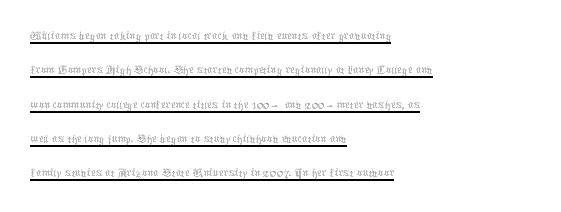
Q: Is the text bold? A: No.
Q: Is the text italic (slanted)? A: No, it is upright.
Q: Is the text underlined? A: Yes.
Q: How is the paragraph aligned? A: Left-aligned.
Q: Is the spacing between letters normal or unusually wide? A: Normal.
Q: Is the spacing between lines tight, normal or loose? A: Normal.
